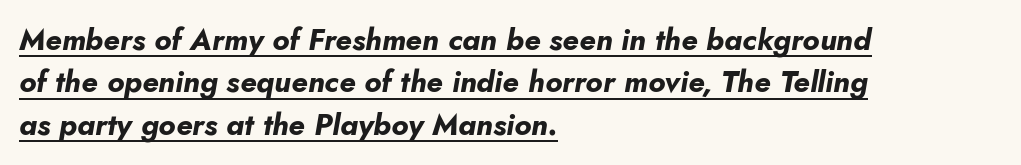
The image shows 30 px bold type, italic (leaning right); set left-aligned, normal line spacing (1.41x), normal letter spacing, underlined; low stroke contrast and a small x-height.
